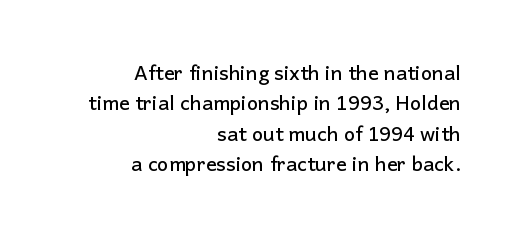
Q: Is the text italic (slanted)? A: No, it is upright.
Q: Is the text underlined? A: No.
Q: How is the paragraph aligned? A: Right-aligned.
Q: Is the spacing between letters normal or unusually wide? A: Normal.
Q: Is the spacing between lines tight, normal or loose? A: Normal.
